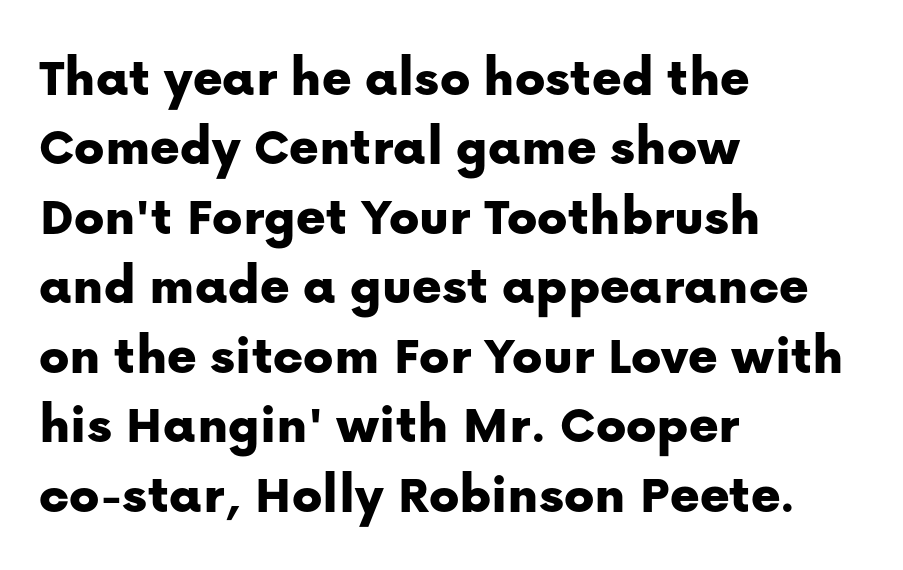
{"serif": "no", "italic": "no", "width": "normal", "stroke_contrast": "low", "x_height": "medium", "monospaced": "no", "underline": "no", "align": "left", "line_spacing_ratio": 1.24, "letter_spacing": "normal", "letter_spacing_em": 0.0, "glyph_px": 56}
